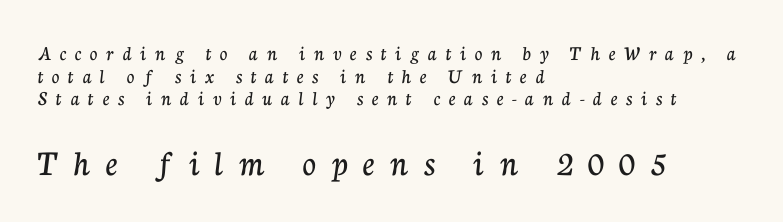
{"serif": "yes", "width": "normal", "stroke_contrast": "low", "x_height": "medium", "monospaced": "no", "underline": "no", "align": "left", "line_spacing": "tight", "line_spacing_ratio": 1.08, "letter_spacing": "wide", "letter_spacing_em": 0.42, "larger_block": "second", "size_ratio": 1.76, "glyph_px": 37}
